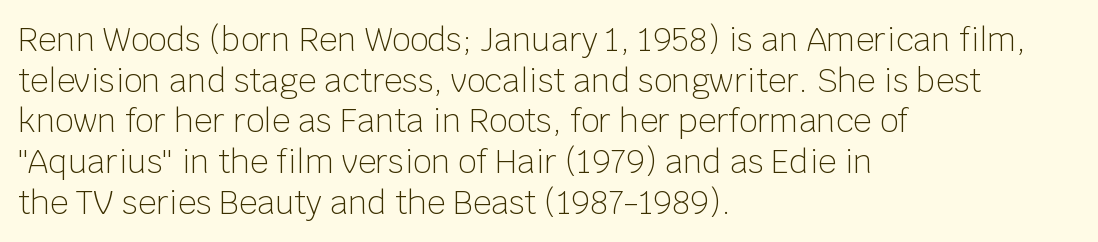
Q: Is the text bold? A: No.
Q: Is the text italic (slanted)? A: No, it is upright.
Q: Is the typeface a serif or a sans-serif typeface? A: Sans-serif.
Q: Is the text underlined? A: No.
Q: How is the paragraph aligned? A: Left-aligned.
Q: Is the spacing between letters normal or unusually wide? A: Normal.
Q: Is the spacing between lines tight, normal or loose? A: Normal.
Q: Width (condensed, normal, or wide)? A: Normal.
Q: Stroke contrast? A: Low.
Q: x-height? A: Large.
Q: Monospaced? A: No.
